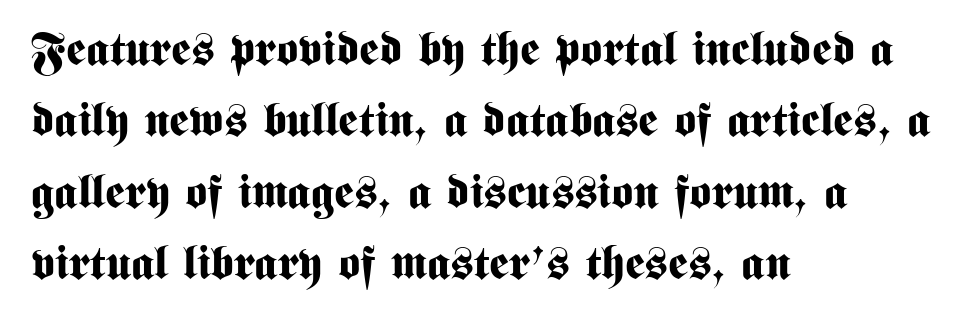
The image shows 47 px bold, condensed sans-serif type, upright; set left-aligned, normal line spacing (1.52x), normal letter spacing, not underlined; medium stroke contrast and a medium x-height.
